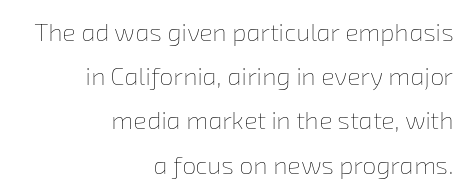
The image shows 25 px text type; set right-aligned, line spacing 1.77x, normal letter spacing, not underlined.
